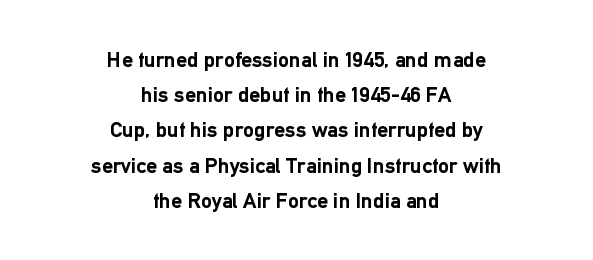
{"italic": "no", "bold": "yes", "underline": "no", "align": "center", "line_spacing": "normal", "line_spacing_ratio": 1.6, "letter_spacing": "normal", "letter_spacing_em": 0.0, "glyph_px": 22}
